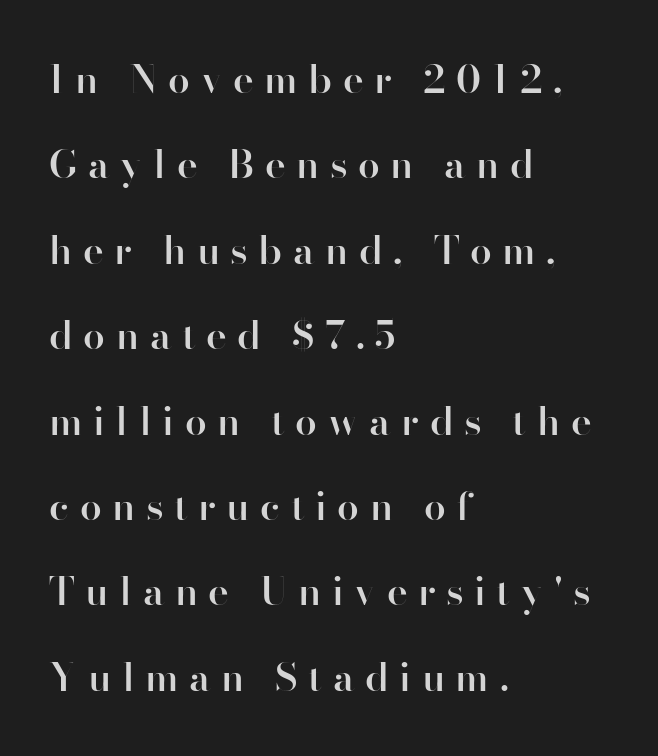
The image shows 39 px semibold sans-serif type, upright; set left-aligned, loose line spacing (2.19x), unusually wide letter spacing (+0.27 em), not underlined; high stroke contrast and a small x-height.
